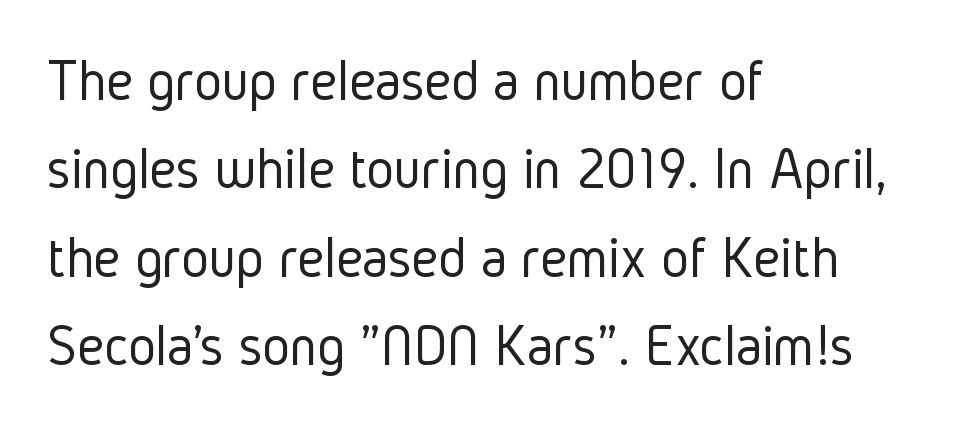
{"serif": "no", "italic": "no", "bold": "no", "weight": "light", "width": "condensed", "stroke_contrast": "low", "x_height": "medium", "monospaced": "no", "underline": "no", "align": "left", "line_spacing": "normal", "line_spacing_ratio": 1.5, "letter_spacing": "normal", "letter_spacing_em": 0.0, "glyph_px": 59}
